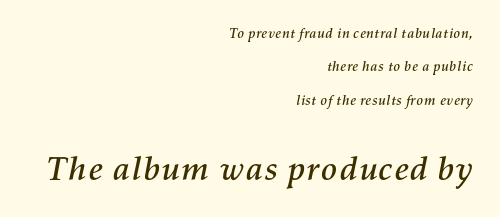
Larger block? The one below; the one above is distinctly smaller. These lines are rendered in a variable-pitch font. The gaps between neighbouring characters are ordinary and unremarkable. Reading down the block, your eye finds every line finishing at a fixed right position. The letters are slanted; this is an italic face. Line spacing here is loose.
